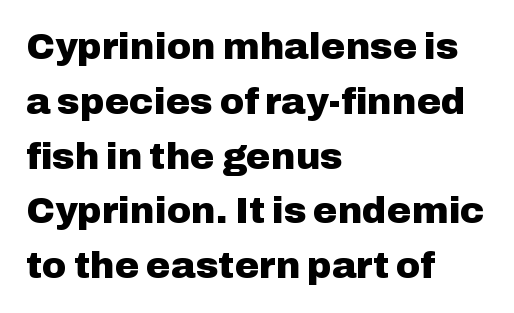
Each word holds together tightly as a unit, with standard inter-letter gaps. Is there any slant? The stems are plumb. Notice how thick the strokes are: this is what a full bold looks like. Typeset ragged right — the left edge is the straight one.
